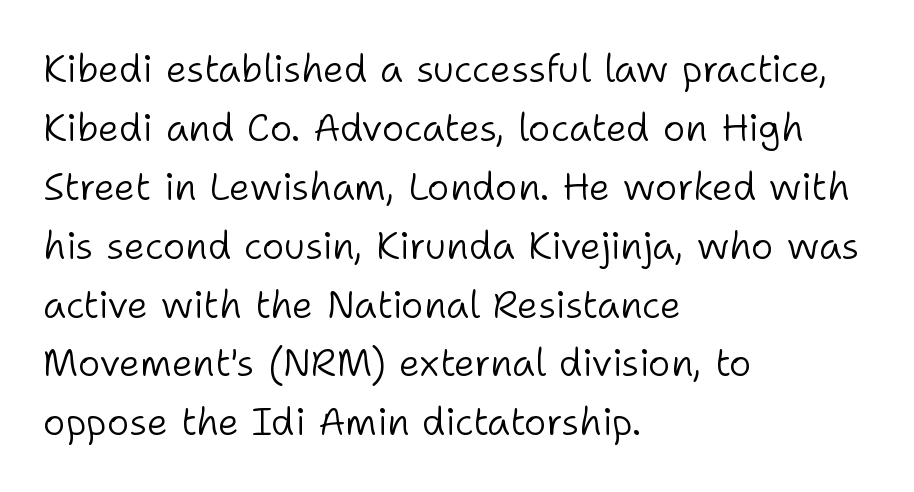
{"serif": "no", "italic": "no", "bold": "no", "weight": "light", "width": "normal", "stroke_contrast": "low", "x_height": "medium", "monospaced": "no", "underline": "no", "align": "left", "line_spacing": "normal", "line_spacing_ratio": 1.55, "letter_spacing": "normal", "letter_spacing_em": 0.0, "glyph_px": 38}
